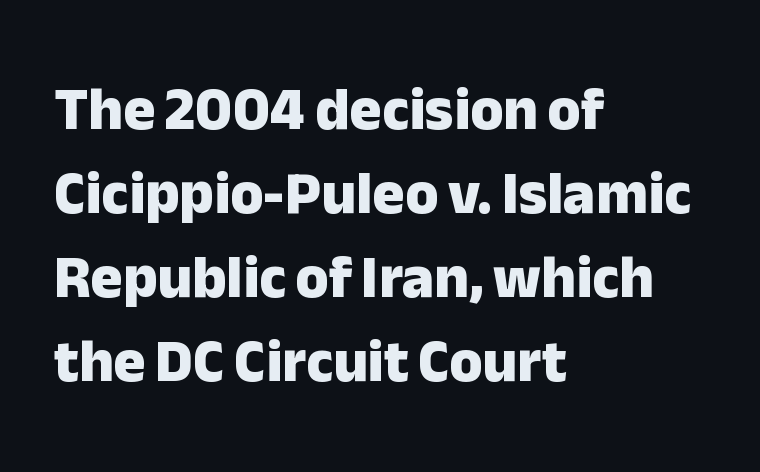
Q: Is the text bold? A: Yes.
Q: Is the text italic (slanted)? A: No, it is upright.
Q: Is the typeface a serif or a sans-serif typeface? A: Sans-serif.
Q: Is the text underlined? A: No.
Q: How is the paragraph aligned? A: Left-aligned.
Q: Is the spacing between letters normal or unusually wide? A: Normal.
Q: Is the spacing between lines tight, normal or loose? A: Normal.
Q: Width (condensed, normal, or wide)? A: Normal.
Q: Stroke contrast? A: Low.
Q: x-height? A: Medium.
Q: Monospaced? A: No.
